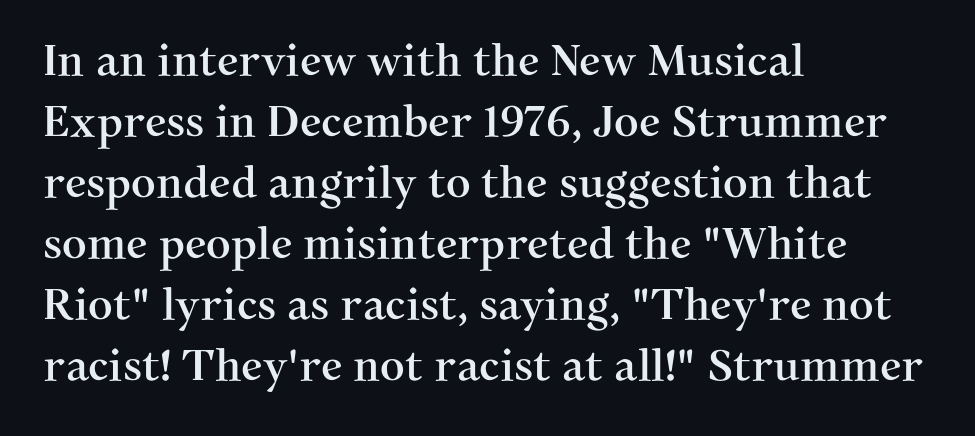
Q: Is the text italic (slanted)? A: No, it is upright.
Q: Is the typeface a serif or a sans-serif typeface? A: Serif.
Q: Is the text underlined? A: No.
Q: How is the paragraph aligned? A: Left-aligned.
Q: Is the spacing between letters normal or unusually wide? A: Normal.
Q: Is the spacing between lines tight, normal or loose? A: Normal.
Q: Width (condensed, normal, or wide)? A: Normal.
Q: Stroke contrast? A: Medium.
Q: x-height? A: Medium.
Q: Monospaced? A: No.
